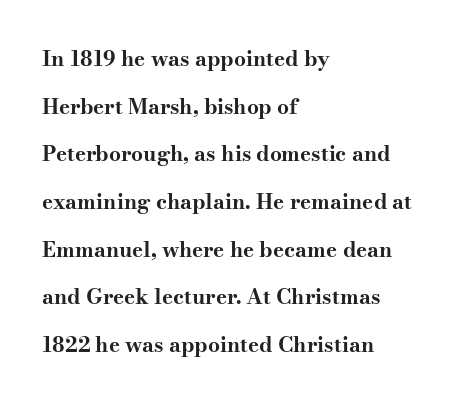
{"italic": "no", "bold": "yes", "underline": "no", "align": "left", "line_spacing": "loose", "line_spacing_ratio": 2.27, "letter_spacing": "normal", "letter_spacing_em": 0.0, "glyph_px": 21}
